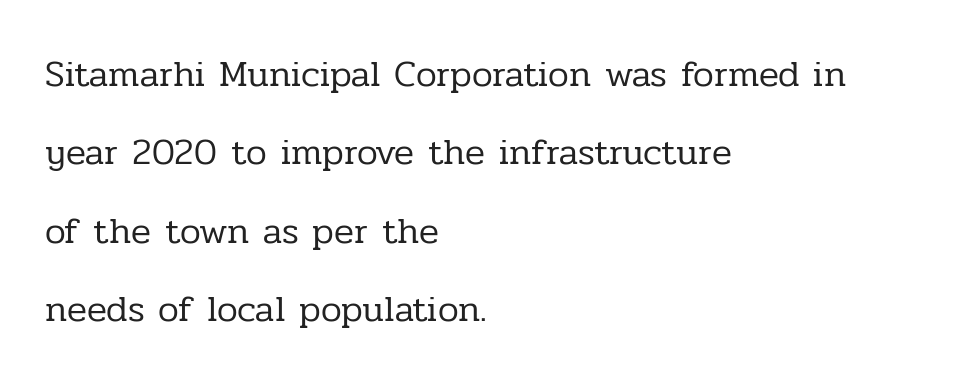
Q: Is the text bold? A: No.
Q: Is the text italic (slanted)? A: No, it is upright.
Q: Is the typeface a serif or a sans-serif typeface? A: Serif.
Q: Is the text underlined? A: No.
Q: How is the paragraph aligned? A: Left-aligned.
Q: Is the spacing between letters normal or unusually wide? A: Normal.
Q: Is the spacing between lines tight, normal or loose? A: Loose.
Q: Width (condensed, normal, or wide)? A: Normal.
Q: Stroke contrast? A: Low.
Q: x-height? A: Medium.
Q: Monospaced? A: No.
